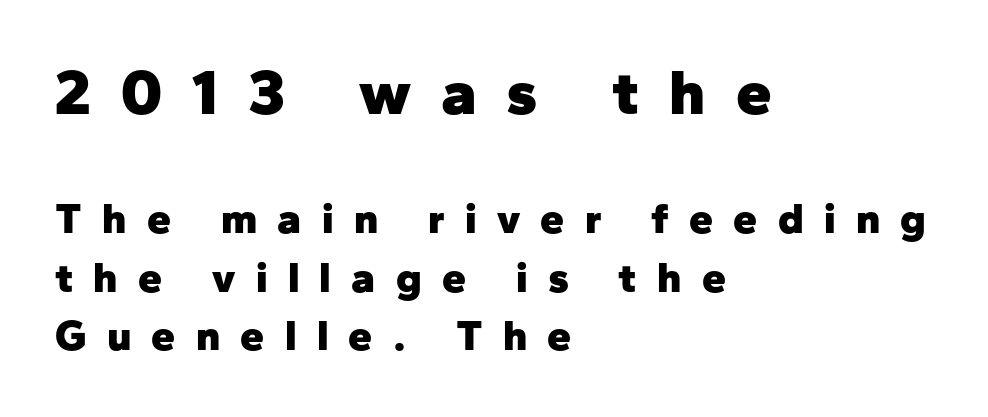
Reading top to bottom, the characters get smaller at the block break. Character widths vary here, with narrow letters taking less room than wide ones. The font family rendered here belongs to the sans-serif group. Left-aligned paragraph, ragged on the right. Descenders are the only things crossing below the line. Upright lettering throughout.
